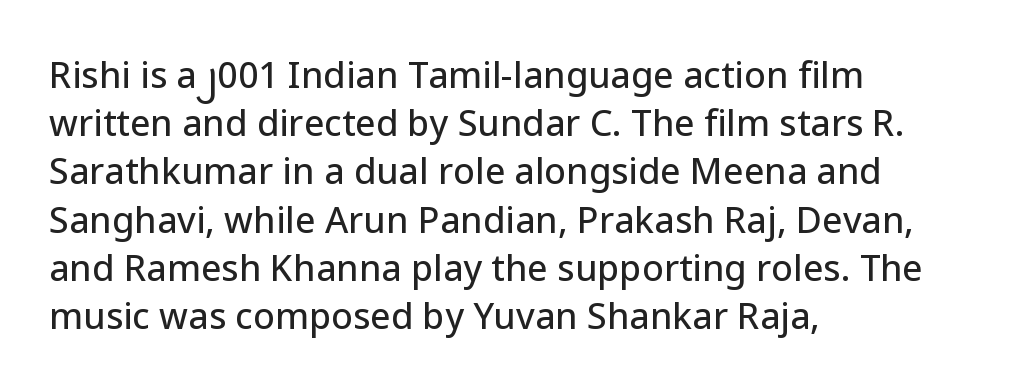
{"serif": "no", "italic": "no", "width": "normal", "stroke_contrast": "low", "x_height": "medium", "monospaced": "no", "underline": "no", "align": "left", "line_spacing": "normal", "line_spacing_ratio": 1.34, "letter_spacing": "normal", "letter_spacing_em": 0.0, "glyph_px": 36}
